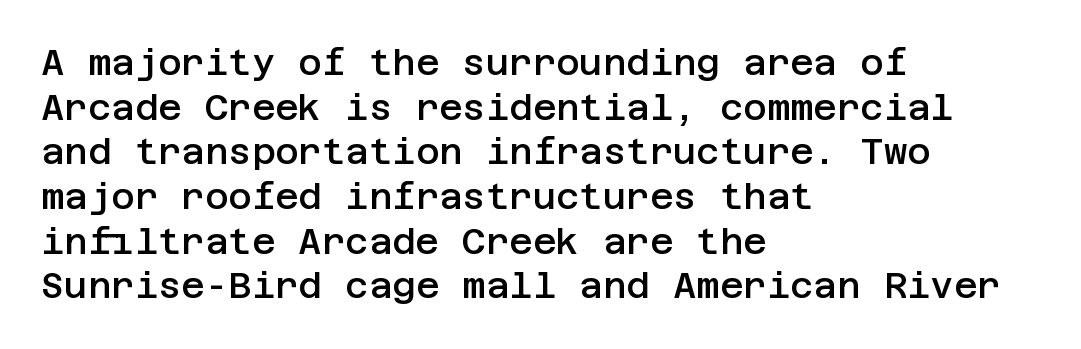
When letters stand straight like this, we call the style roman or upright. A classic flush-left, rag-right setting is used for this passage. There is no visible air inserted between adjacent glyphs. Nobody drew a line under any word here. In terms of weight, the rendering is demibold, just under bold.
